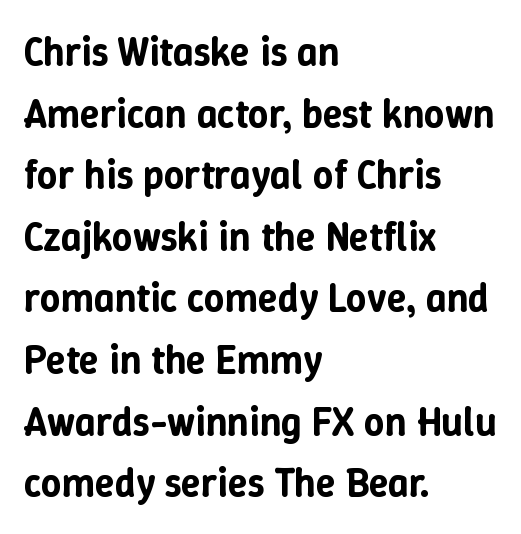
Each letter keeps its own natural width here, so spacing adapts to shape. The area under the type is left untouched. The lettering holds an erect, upright posture throughout. Summary of vertical rhythm: regular, with standard interline spacing. Nothing unusual about the tracking: characters are spaced as the font intends. Where is the straight margin? On the left.
